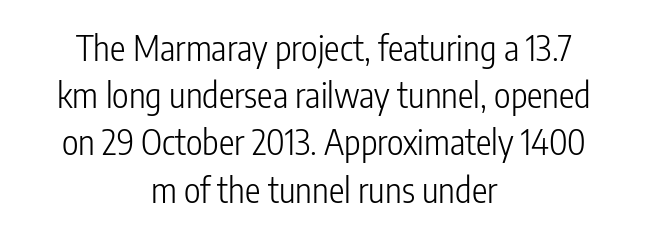
The image shows 35 px light, condensed sans-serif type, upright; set centered, normal line spacing (1.35x), normal letter spacing, not underlined; low stroke contrast and a medium x-height.
